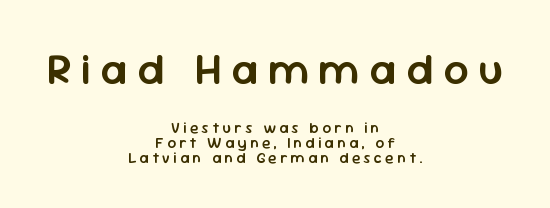
Q: Is the text bold? A: Semi-bold.
Q: Is the text italic (slanted)? A: No, it is upright.
Q: Is the typeface a serif or a sans-serif typeface? A: Sans-serif.
Q: Is the text underlined? A: No.
Q: How is the paragraph aligned? A: Centered.
Q: Is the spacing between letters normal or unusually wide? A: Unusually wide.
Q: Is the spacing between lines tight, normal or loose? A: Tight.
Q: Which block of text is set in a larger size, the first (top) or the second (bottom)? A: The first (top) one.
Q: Width (condensed, normal, or wide)? A: Normal.
Q: Stroke contrast? A: Low.
Q: x-height? A: Medium.
Q: Monospaced? A: No.
